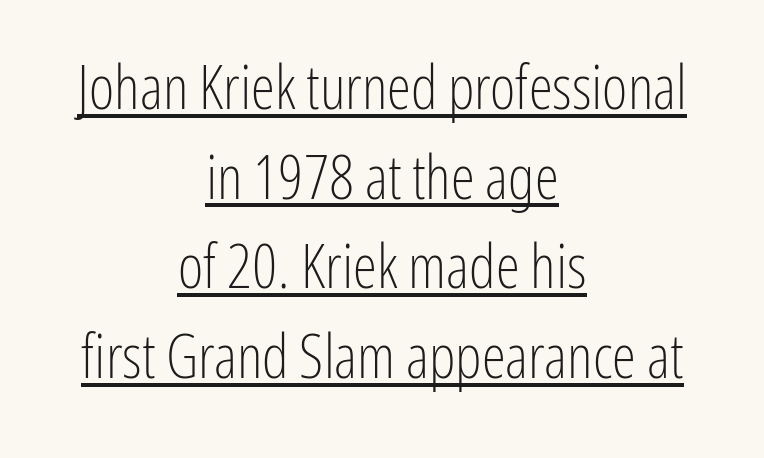
{"serif": "no", "italic": "no", "bold": "no", "weight": "light", "width": "condensed", "stroke_contrast": "low", "x_height": "medium", "monospaced": "no", "underline": "yes", "align": "center", "line_spacing": "normal", "line_spacing_ratio": 1.47, "letter_spacing": "normal", "letter_spacing_em": 0.0, "glyph_px": 61}
